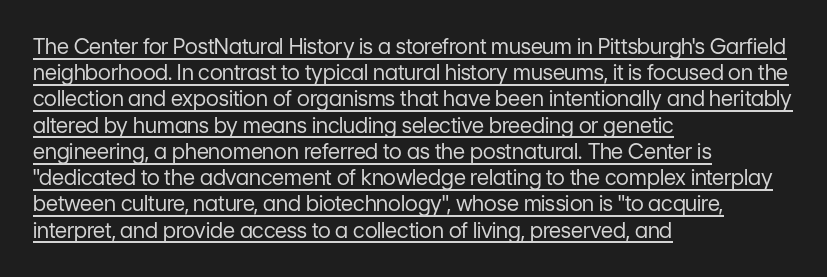
Q: Is the text bold? A: No.
Q: Is the text italic (slanted)? A: No, it is upright.
Q: Is the text underlined? A: Yes.
Q: How is the paragraph aligned? A: Left-aligned.
Q: Is the spacing between letters normal or unusually wide? A: Normal.
Q: Is the spacing between lines tight, normal or loose? A: Normal.
